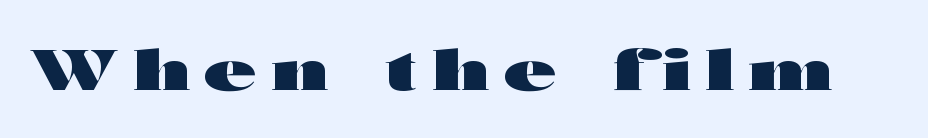
{"italic": "no", "bold": "yes", "weight": "heavy", "width": "wide", "stroke_contrast": "high", "x_height": "medium", "monospaced": "no", "underline": "no", "letter_spacing": "wide", "letter_spacing_em": 0.26, "glyph_px": 57}
